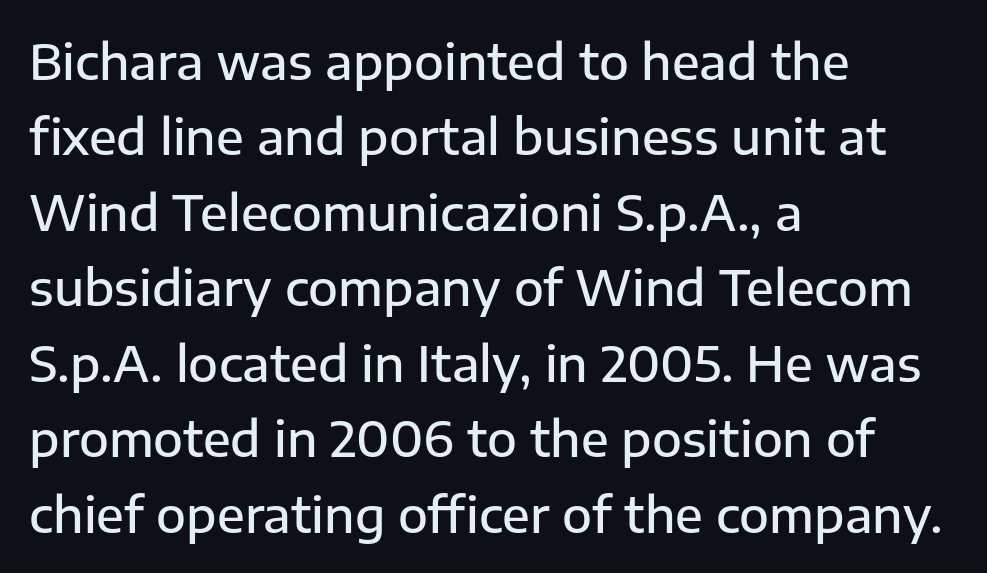
{"serif": "no", "italic": "no", "bold": "semi", "weight": "semibold", "width": "normal", "stroke_contrast": "low", "x_height": "medium", "monospaced": "no", "underline": "no", "align": "left", "line_spacing": "normal", "line_spacing_ratio": 1.54, "letter_spacing": "normal", "letter_spacing_em": 0.0, "glyph_px": 49}
